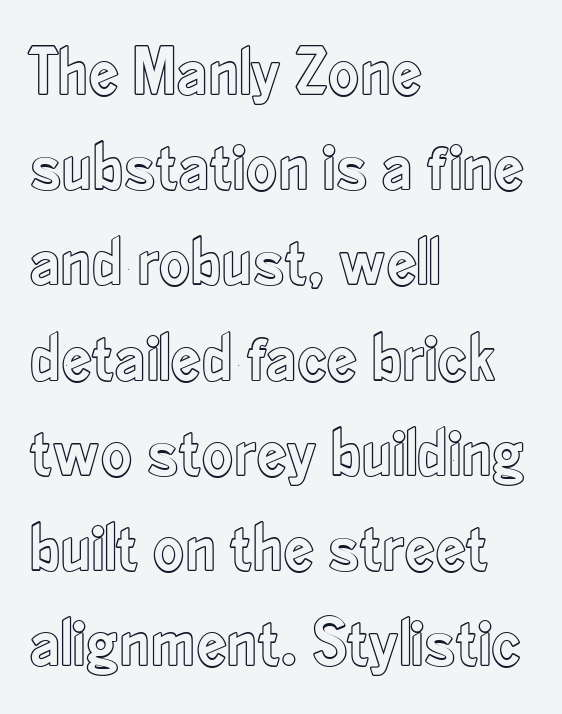
If you drew a ruler down the left edge, every line would touch it. Looks like regular typesetting: each glyph gets only the width it needs. Regular leading. The rendering keeps characters at their native spacing. Descenders hang freely into open space.
